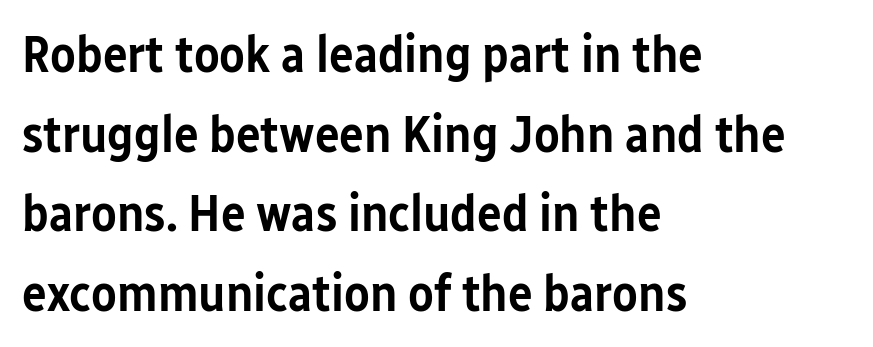
The image shows 52 px semibold, condensed sans-serif type, upright; set left-aligned, normal line spacing (1.53x), normal letter spacing, not underlined; low stroke contrast and a medium x-height.
